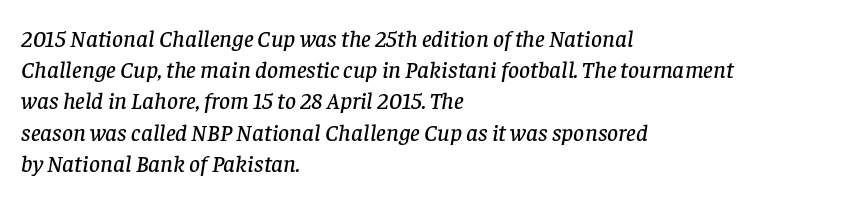
Q: Is the text italic (slanted)? A: Yes, it leans right by about 8 degrees.
Q: Is the text underlined? A: No.
Q: How is the paragraph aligned? A: Left-aligned.
Q: Is the spacing between letters normal or unusually wide? A: Normal.
Q: Is the spacing between lines tight, normal or loose? A: Normal.
